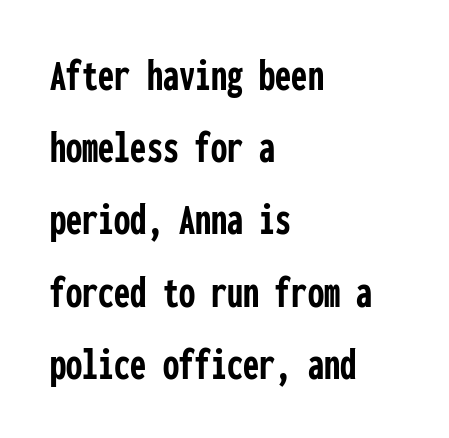
Q: Is the text bold? A: Yes.
Q: Is the text italic (slanted)? A: No, it is upright.
Q: Is the typeface a serif or a sans-serif typeface? A: Sans-serif.
Q: Is the text underlined? A: No.
Q: How is the paragraph aligned? A: Left-aligned.
Q: Is the spacing between letters normal or unusually wide? A: Normal.
Q: Is the spacing between lines tight, normal or loose? A: Normal.
Q: Width (condensed, normal, or wide)? A: Condensed.
Q: Stroke contrast? A: Low.
Q: x-height? A: Medium.
Q: Monospaced? A: Yes.
